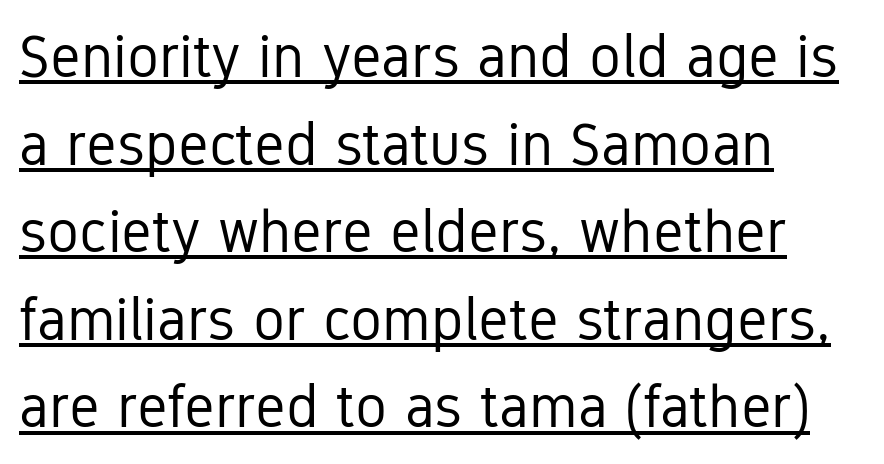
The image shows 60 px regular-weight, condensed sans-serif type, upright; set left-aligned, normal line spacing (1.46x), normal letter spacing, underlined; low stroke contrast and a medium x-height.
